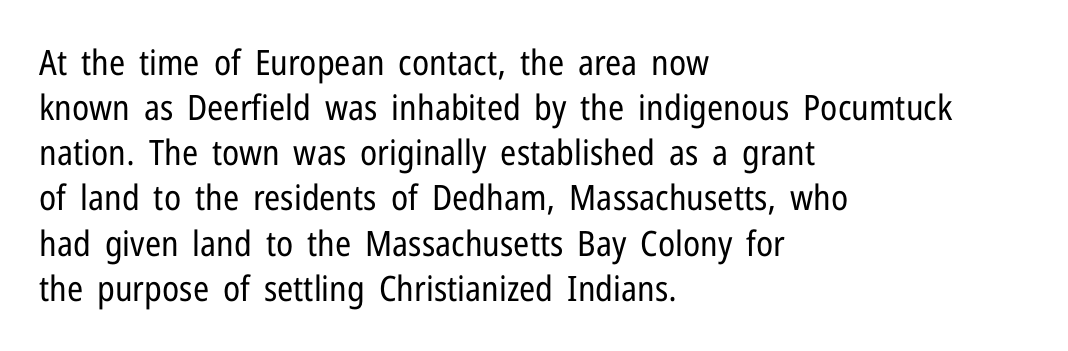
Note the varied advance widths — an 'i' is clearly narrower than an 'm'. The cut favours lightness, reaching ordinary text weight at its darkest. The designer left line spacing at the default. Bare-footed words on every line. Type style note: lacks serifs. The passage is arranged the way most books set body copy — flush left.
